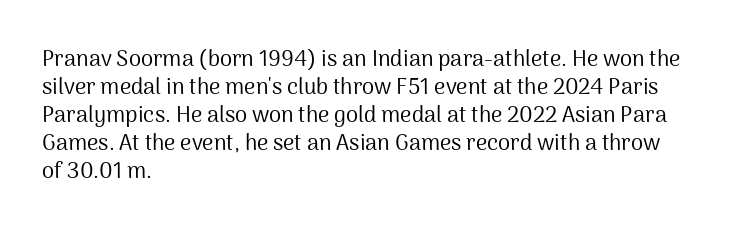
The image shows 22 px text type, upright; set left-aligned, normal line spacing (1.27x), normal letter spacing, not underlined.
